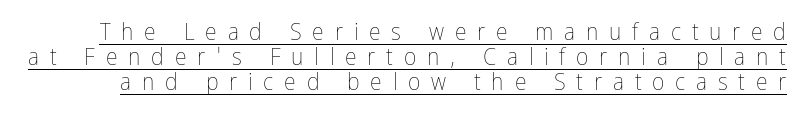
No letter is thick-stroked: the sample isn't bold. This sample uses an upright cut, with every glyph sitting square on the baseline. Glyph-to-glyph distance is far greater than everyday printed text. The string is rendered with underlining switched on. The rendering uses a small line-height, squeezing the rows.
